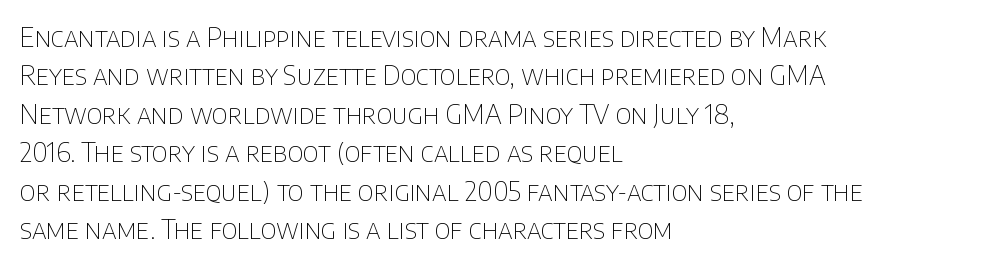
The image shows 26 px text type, upright; set left-aligned, normal line spacing (1.48x), normal letter spacing, not underlined.
